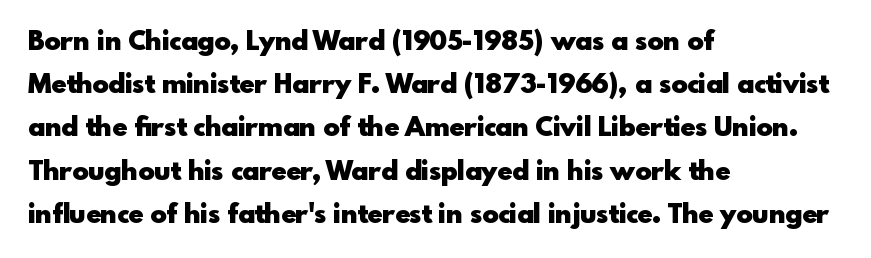
Q: Is the text bold? A: Yes.
Q: Is the text italic (slanted)? A: No, it is upright.
Q: Is the text underlined? A: No.
Q: How is the paragraph aligned? A: Left-aligned.
Q: Is the spacing between letters normal or unusually wide? A: Normal.
Q: Is the spacing between lines tight, normal or loose? A: Normal.
